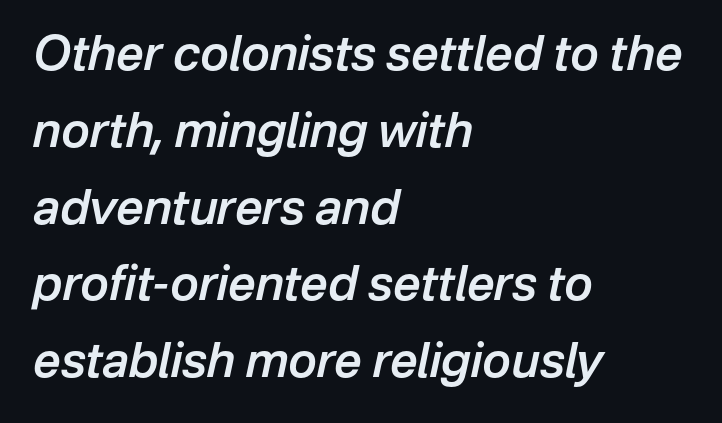
{"italic": "yes", "lean": "right", "slant_degrees": 12, "bold": "semi", "weight": "semibold", "width": "normal", "stroke_contrast": "low", "x_height": "medium", "monospaced": "no", "underline": "no", "align": "left", "line_spacing": "normal", "line_spacing_ratio": 1.6, "letter_spacing": "normal", "letter_spacing_em": 0.0, "glyph_px": 48}
